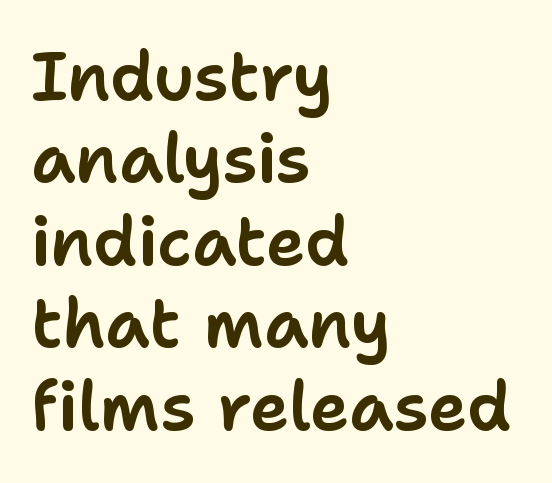
{"serif": "no", "italic": "no", "width": "normal", "stroke_contrast": "low", "x_height": "medium", "monospaced": "no", "underline": "no", "align": "left", "line_spacing_ratio": 1.23, "letter_spacing": "normal", "letter_spacing_em": 0.0, "glyph_px": 67}
